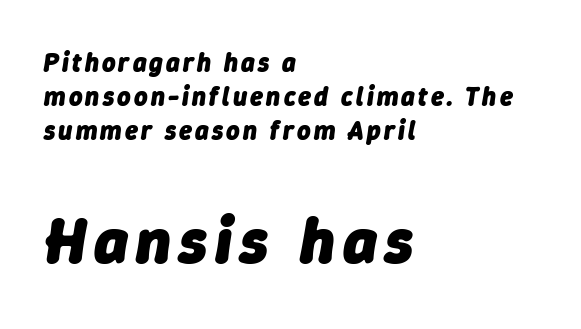
Is there much room between lines? A standard amount, neither cramped nor airy. Varying glyph widths throughout — classic text-font behaviour. Emphasis-style slanted type is in use. The words here are not underlined. These lines stack with their left ends in a neat column.
